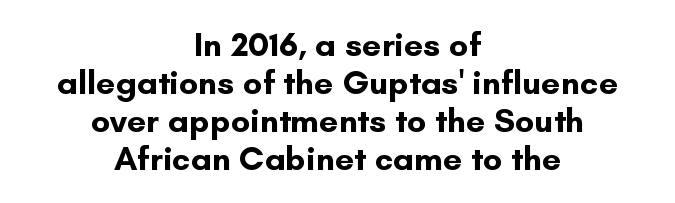
The image shows 34 px bold sans-serif type, upright; set centered, tight line spacing (1.12x), normal letter spacing, not underlined; low stroke contrast and a small x-height.
